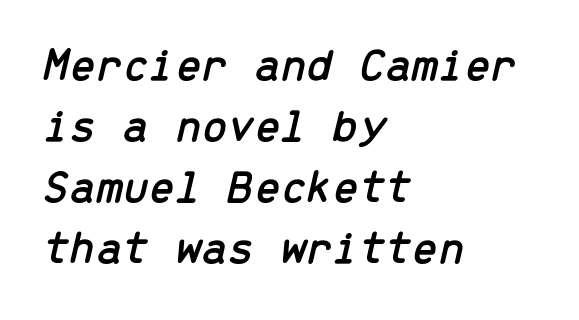
The image shows 47 px text type, italic (leaning right), monospaced; set left-aligned, normal line spacing (1.3x), normal letter spacing, not underlined; low stroke contrast and a medium x-height.
